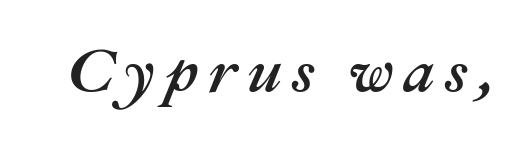
The letters advance in unequal steps, a hallmark of proportional type. The strip under each line holds only bare page. Notice how the stems are inclined rather than vertical — that's the hallmark of italics.
